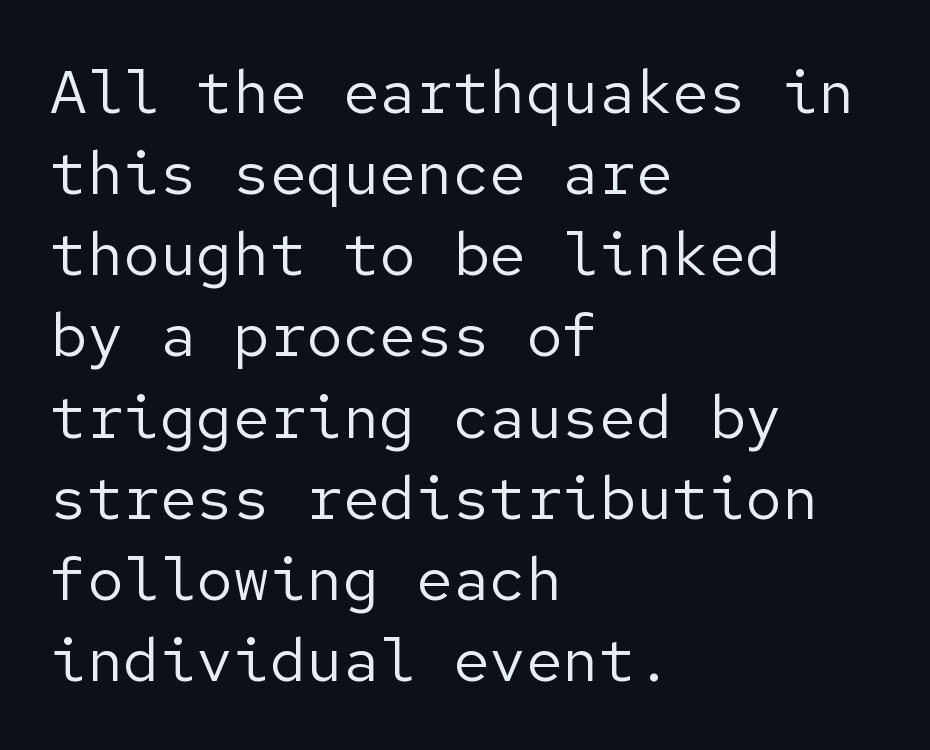
The image shows 61 px regular-weight sans-serif type, upright; set left-aligned, normal line spacing (1.33x), normal letter spacing, not underlined; low stroke contrast and a medium x-height.
